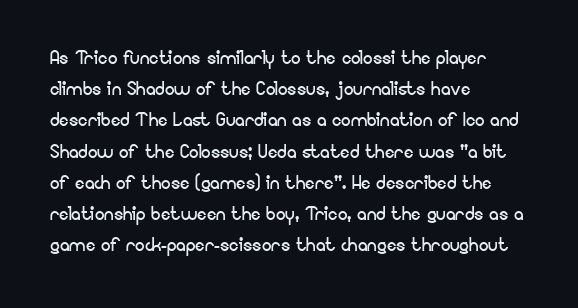
The image shows 24 px text type, upright; set left-aligned, normal line spacing (1.3x), normal letter spacing, not underlined.
